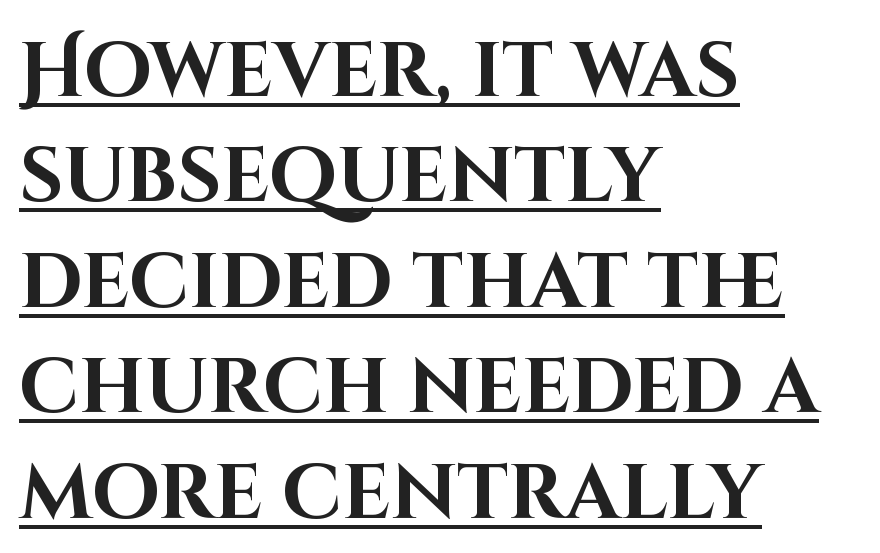
The image shows 77 px bold sans-serif type, upright; set left-aligned, normal line spacing (1.37x), normal letter spacing, underlined; high stroke contrast and a large x-height.
